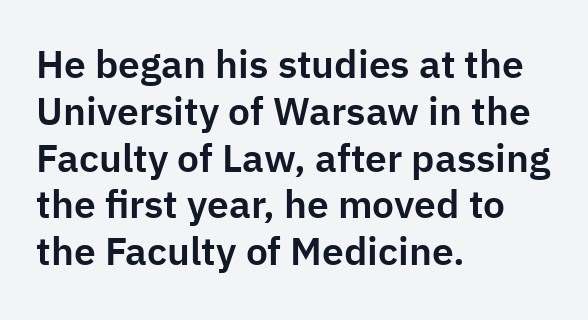
Inter-character spacing is left at the font's built-in metrics. Every character sits straight up, as roman type does. Alignment: flush left. Examine the stroke ends and you'll find no serifs. Check the space under the baseline: it is left empty.
